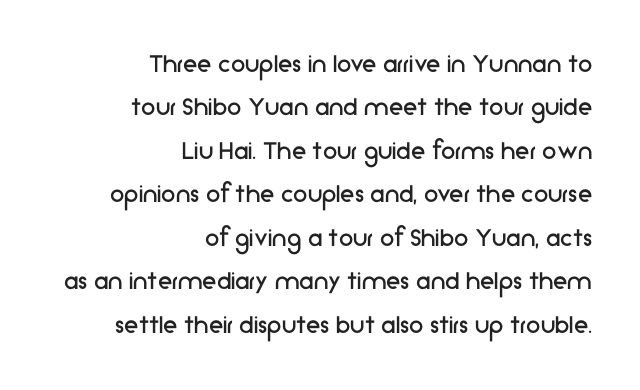
The image shows 29 px regular-weight sans-serif type, upright; set right-aligned, normal line spacing (1.5x), normal letter spacing, not underlined; low stroke contrast and a medium x-height.
